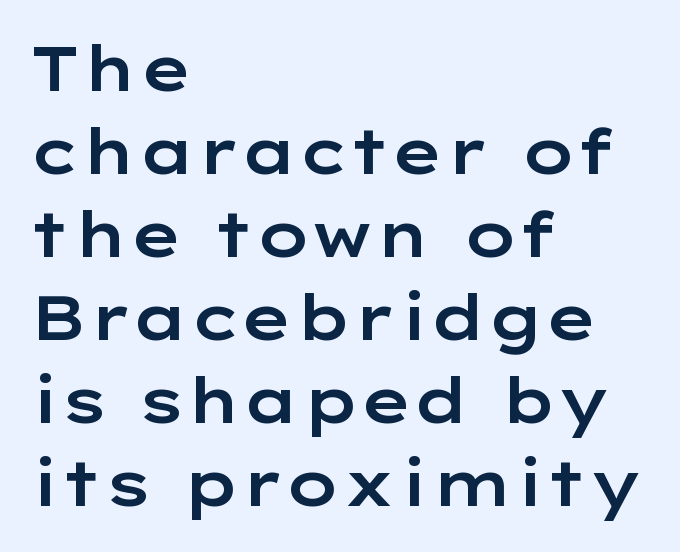
Q: Is the text italic (slanted)? A: No, it is upright.
Q: Is the typeface a serif or a sans-serif typeface? A: Sans-serif.
Q: Is the text underlined? A: No.
Q: How is the paragraph aligned? A: Left-aligned.
Q: Is the spacing between letters normal or unusually wide? A: Normal.
Q: Is the spacing between lines tight, normal or loose? A: Normal.
Q: Width (condensed, normal, or wide)? A: Wide.
Q: Stroke contrast? A: Low.
Q: x-height? A: Medium.
Q: Monospaced? A: No.
